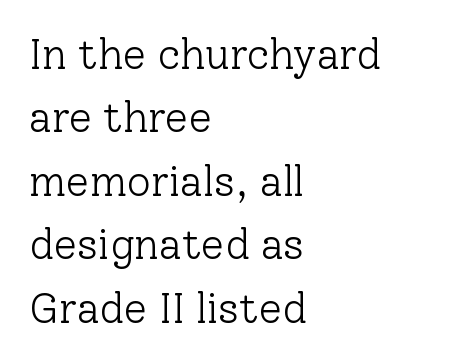
{"serif": "yes", "italic": "no", "bold": "no", "weight": "light", "width": "normal", "stroke_contrast": "low", "x_height": "medium", "monospaced": "no", "underline": "no", "align": "left", "line_spacing": "normal", "line_spacing_ratio": 1.51, "letter_spacing": "normal", "letter_spacing_em": 0.0, "glyph_px": 42}
